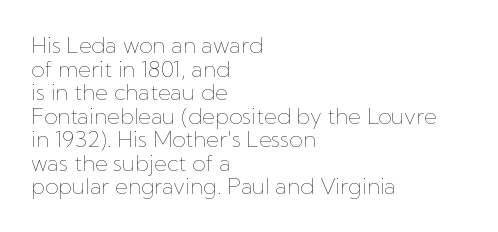
{"italic": "no", "bold": "no", "underline": "no", "align": "left", "line_spacing": "tight", "line_spacing_ratio": 1.07, "letter_spacing": "normal", "letter_spacing_em": 0.0, "glyph_px": 22}
